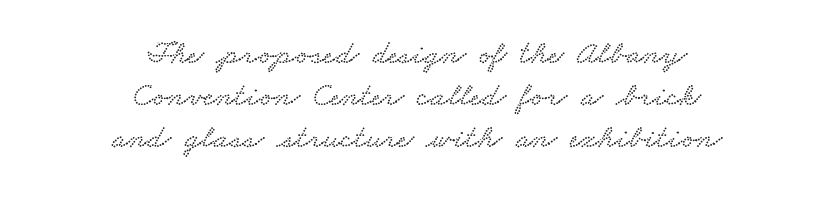
The image shows 33 px wide serif type; set centered, normal line spacing (1.28x), normal letter spacing, not underlined; low stroke contrast and a small x-height.
